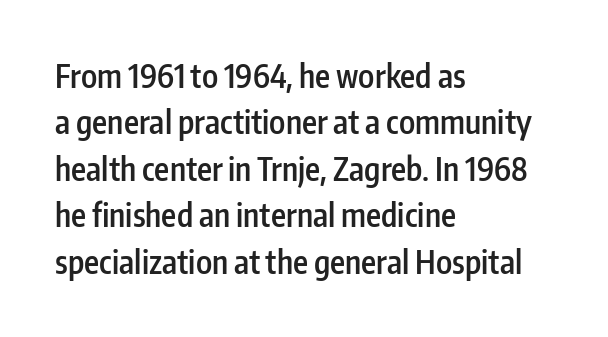
The image shows 32 px semibold, condensed sans-serif type, upright; set left-aligned, normal line spacing (1.45x), normal letter spacing, not underlined; low stroke contrast and a medium x-height.
